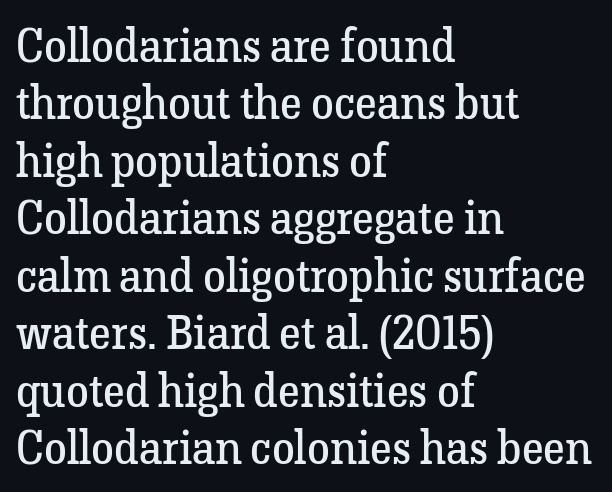
Q: Is the text bold? A: No.
Q: Is the text italic (slanted)? A: No, it is upright.
Q: Is the typeface a serif or a sans-serif typeface? A: Serif.
Q: Is the text underlined? A: No.
Q: How is the paragraph aligned? A: Left-aligned.
Q: Is the spacing between letters normal or unusually wide? A: Normal.
Q: Is the spacing between lines tight, normal or loose? A: Normal.
Q: Width (condensed, normal, or wide)? A: Normal.
Q: Stroke contrast? A: Low.
Q: x-height? A: Medium.
Q: Monospaced? A: No.
